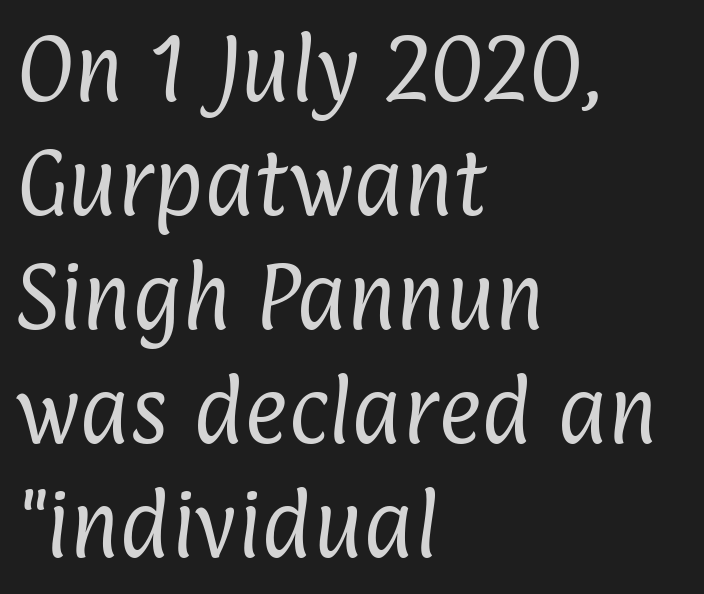
Summary of weight: not heavy and not bold. Note the varied advance widths — an 'i' is clearly narrower than an 'm'. This sample keeps an unexceptional amount of space between lines. Does extra space separate the letters? No, they use regular spacing.
